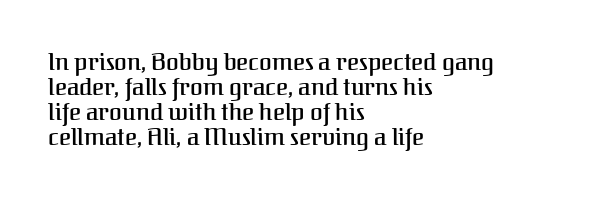
Q: Is the text italic (slanted)? A: No, it is upright.
Q: Is the text underlined? A: No.
Q: How is the paragraph aligned? A: Left-aligned.
Q: Is the spacing between letters normal or unusually wide? A: Normal.
Q: Is the spacing between lines tight, normal or loose? A: Tight.
